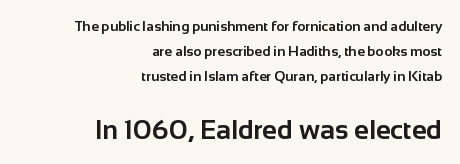
Compared with typical body copy, the letter spacing here is the same. The words here are not underlined. Whoever set this made the second block the dominant, larger element. The font is running at its bold setting. Every character sits straight up, as roman type does. The lines are quadded right.
